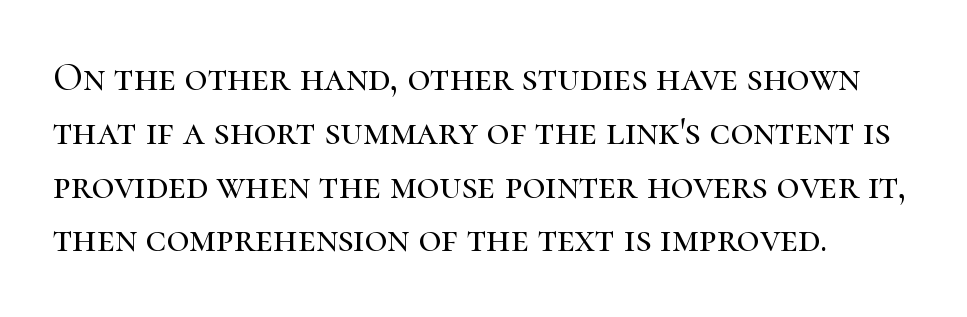
Q: Is the text italic (slanted)? A: No, it is upright.
Q: Is the typeface a serif or a sans-serif typeface? A: Serif.
Q: Is the text underlined? A: No.
Q: How is the paragraph aligned? A: Left-aligned.
Q: Is the spacing between letters normal or unusually wide? A: Normal.
Q: Is the spacing between lines tight, normal or loose? A: Normal.
Q: Width (condensed, normal, or wide)? A: Normal.
Q: Stroke contrast? A: High.
Q: x-height? A: Medium.
Q: Monospaced? A: No.
